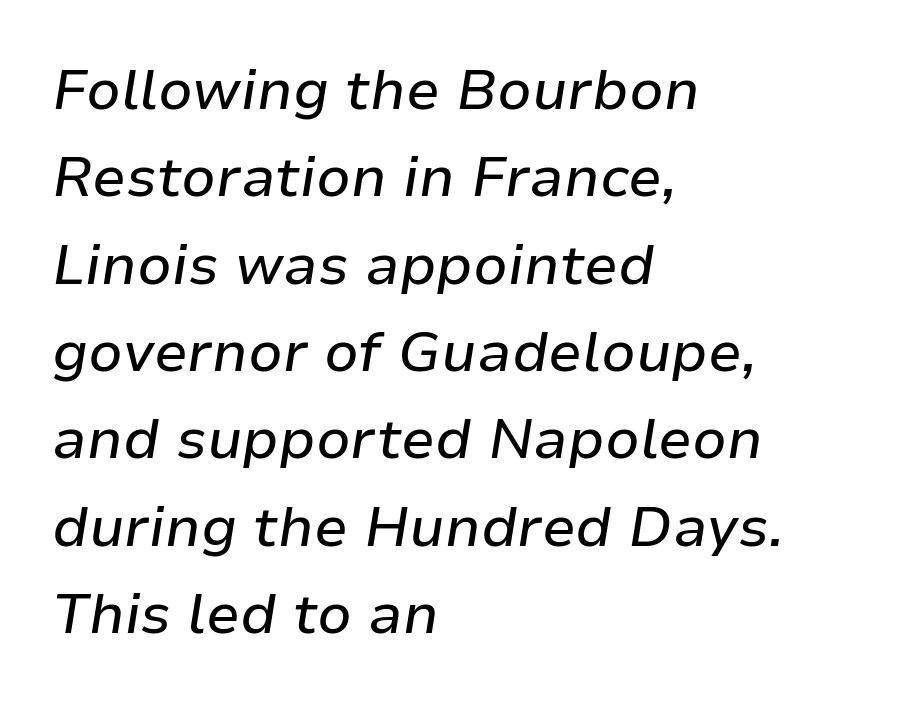
{"italic": "yes", "lean": "right", "slant_degrees": 9, "width": "normal", "stroke_contrast": "low", "x_height": "medium", "monospaced": "no", "underline": "no", "align": "left", "line_spacing": "normal", "line_spacing_ratio": 1.56, "letter_spacing": "normal", "letter_spacing_em": 0.0, "glyph_px": 56}
